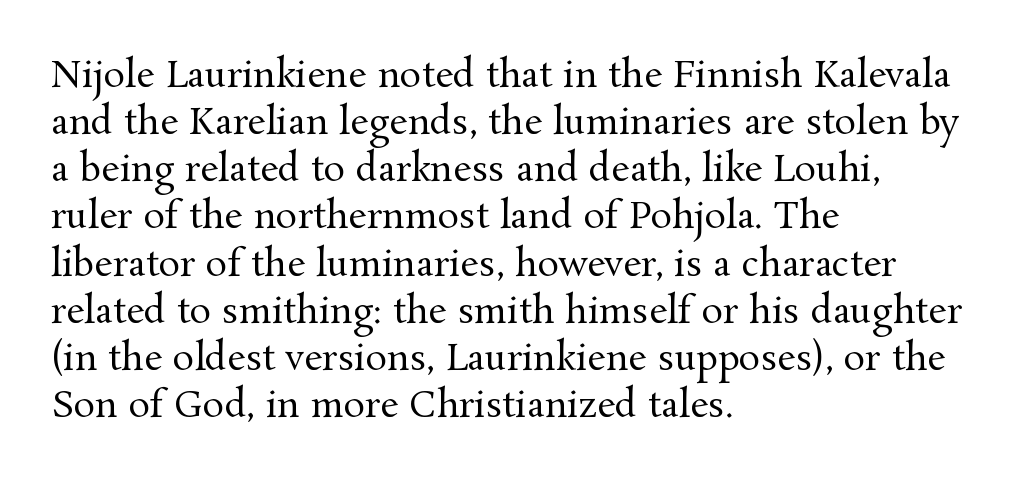
Q: Is the text bold? A: No.
Q: Is the text italic (slanted)? A: No, it is upright.
Q: Is the typeface a serif or a sans-serif typeface? A: Serif.
Q: Is the text underlined? A: No.
Q: How is the paragraph aligned? A: Left-aligned.
Q: Is the spacing between letters normal or unusually wide? A: Normal.
Q: Is the spacing between lines tight, normal or loose? A: Normal.
Q: Width (condensed, normal, or wide)? A: Normal.
Q: Stroke contrast? A: Medium.
Q: x-height? A: Medium.
Q: Monospaced? A: No.
